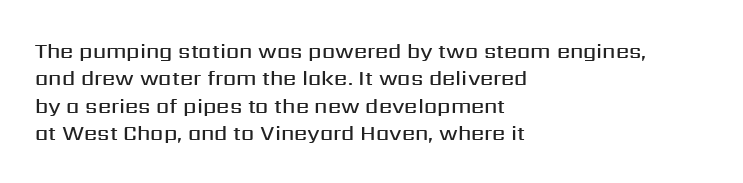
{"italic": "no", "bold": "semi", "underline": "no", "align": "left", "line_spacing": "normal", "line_spacing_ratio": 1.3, "letter_spacing": "normal", "letter_spacing_em": 0.0, "glyph_px": 21}
